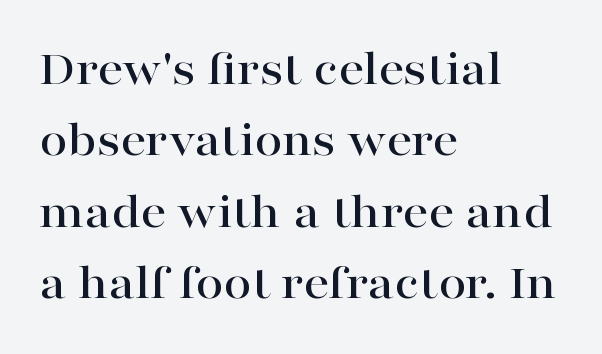
Q: Is the text italic (slanted)? A: No, it is upright.
Q: Is the typeface a serif or a sans-serif typeface? A: Serif.
Q: Is the text underlined? A: No.
Q: How is the paragraph aligned? A: Left-aligned.
Q: Is the spacing between letters normal or unusually wide? A: Normal.
Q: Is the spacing between lines tight, normal or loose? A: Normal.
Q: Width (condensed, normal, or wide)? A: Wide.
Q: Stroke contrast? A: High.
Q: x-height? A: Medium.
Q: Monospaced? A: No.
